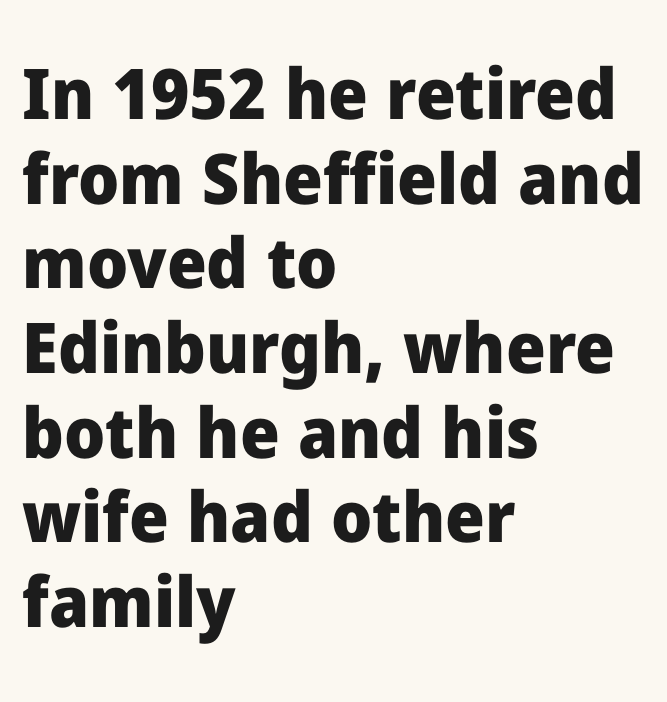
{"serif": "no", "italic": "no", "bold": "yes", "weight": "heavy", "width": "normal", "stroke_contrast": "low", "x_height": "medium", "monospaced": "no", "underline": "no", "align": "left", "line_spacing_ratio": 1.21, "letter_spacing": "normal", "letter_spacing_em": 0.0, "glyph_px": 70}
